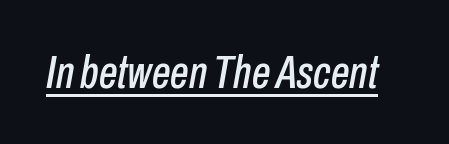
{"italic": "yes", "lean": "right", "slant_degrees": 10, "width": "condensed", "stroke_contrast": "low", "x_height": "medium", "monospaced": "no", "underline": "yes", "letter_spacing": "normal", "letter_spacing_em": 0.0, "glyph_px": 47}
